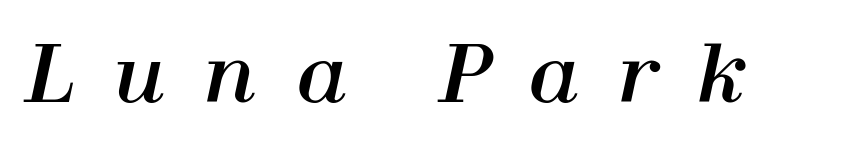
Rule under the text: the space is simply empty. Italic? Definitely — the glyphs are oblique. Each word looks stretched out because of the extra space between its letters. The passage shown is typed in a proportional face where columns would drift.
